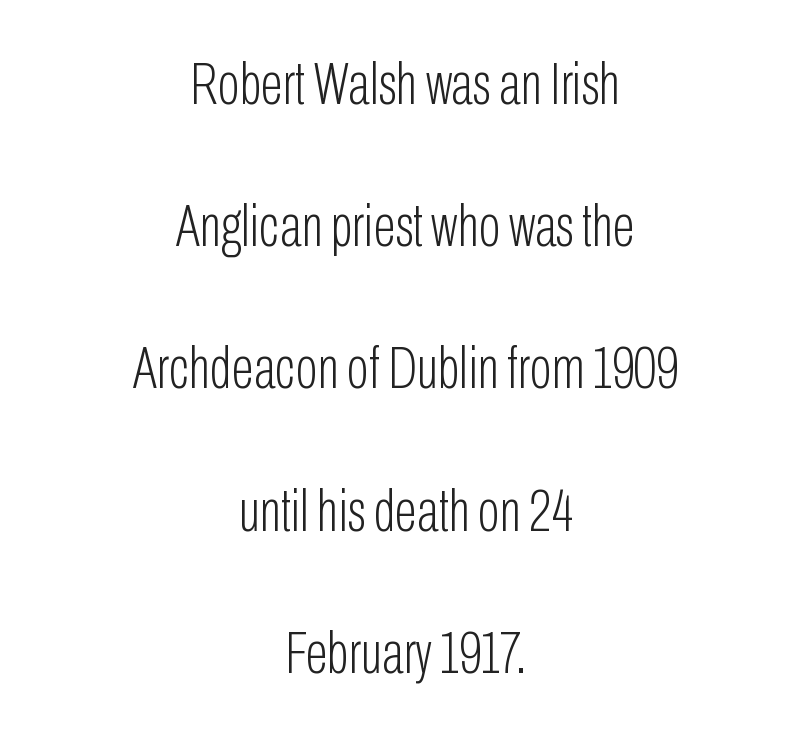
The image shows 59 px light, condensed sans-serif type, upright; set centered, loose line spacing (2.41x), normal letter spacing, not underlined; low stroke contrast and a medium x-height.
